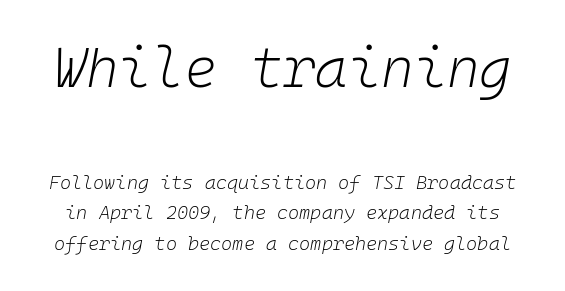
The image shows 56 px light type, italic (leaning right), monospaced; set normal line spacing (1.62x), normal letter spacing, not underlined; the first (top) block is 2.95x larger; low stroke contrast and a medium x-height.
